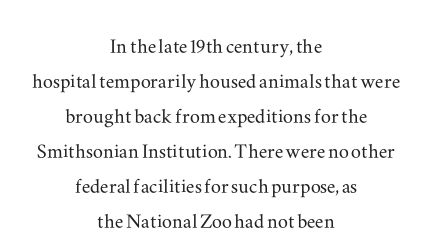
Visually the block forms a symmetrical silhouette, jagged on both flanks. The letters sit at their default tracking, neither squeezed nor spread. Rule under the text: the space is simply empty. These lines were composed using upright roman letters. Interline gaps are of average width in this sample.
